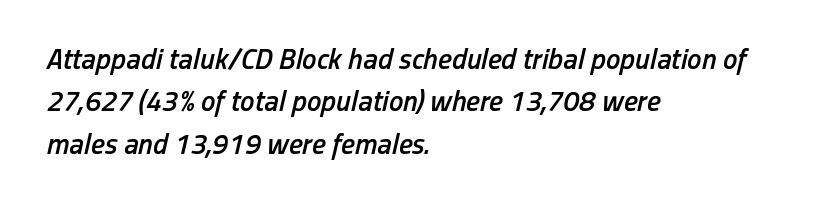
Q: Is the text bold? A: Semi-bold.
Q: Is the text italic (slanted)? A: Yes, it leans right by about 13 degrees.
Q: Is the text underlined? A: No.
Q: How is the paragraph aligned? A: Left-aligned.
Q: Is the spacing between letters normal or unusually wide? A: Normal.
Q: Is the spacing between lines tight, normal or loose? A: Normal.
Q: Width (condensed, normal, or wide)? A: Condensed.
Q: Stroke contrast? A: Low.
Q: x-height? A: Medium.
Q: Monospaced? A: No.
